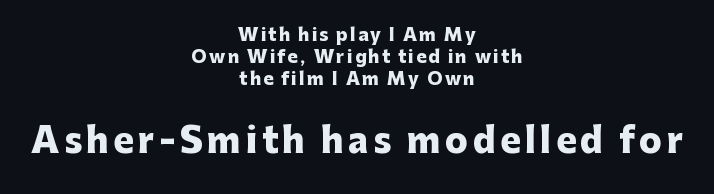
{"serif": "no", "italic": "no", "bold": "yes", "weight": "heavy", "width": "normal", "stroke_contrast": "low", "x_height": "medium", "monospaced": "no", "underline": "no", "align": "center", "line_spacing": "normal", "line_spacing_ratio": 1.29, "larger_block": "second", "size_ratio": 2.0, "glyph_px": 34}
